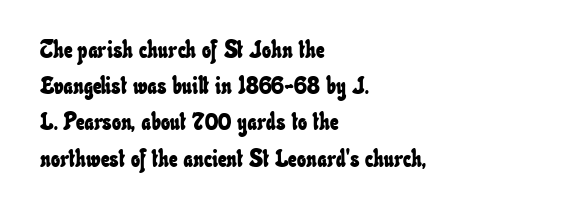
Each line starts at the same left margin while the right side varies. Leading matches the norm, producing a regular column. Words appear dense and cohesive because spacing is normal. The gap between lines stays unmarked.
